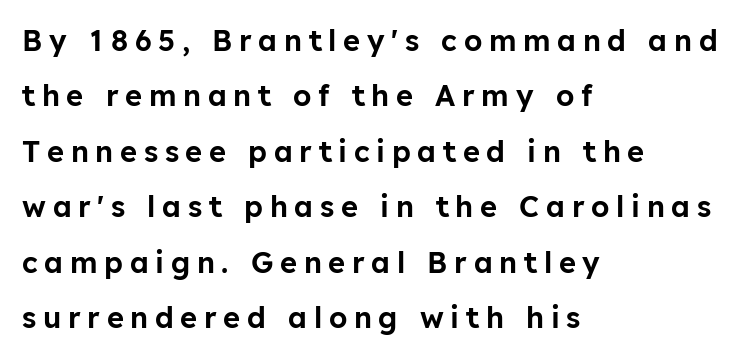
Q: Is the text italic (slanted)? A: No, it is upright.
Q: Is the typeface a serif or a sans-serif typeface? A: Sans-serif.
Q: Is the text underlined? A: No.
Q: How is the paragraph aligned? A: Left-aligned.
Q: Is the spacing between letters normal or unusually wide? A: Unusually wide.
Q: Is the spacing between lines tight, normal or loose? A: Loose.
Q: Width (condensed, normal, or wide)? A: Normal.
Q: Stroke contrast? A: Low.
Q: x-height? A: Medium.
Q: Monospaced? A: No.
